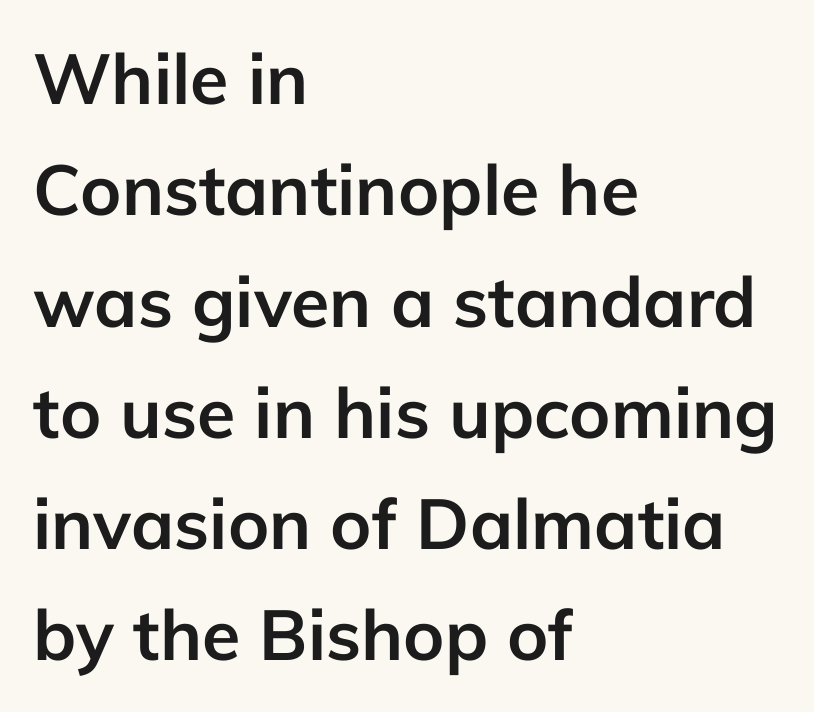
The image shows 70 px semibold sans-serif type, upright; set left-aligned, normal line spacing (1.59x), normal letter spacing, not underlined; low stroke contrast and a medium x-height.
